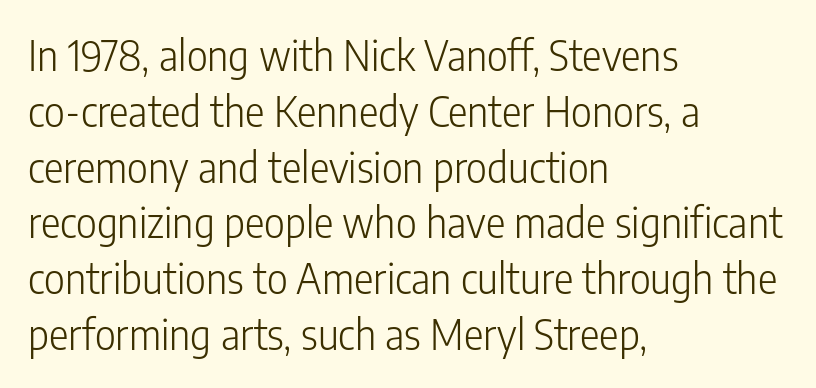
Check where the strokes stop: nothing finishes them off — pure sans. The paragraph has a hard left edge and a soft right edge. Is there much room between lines? A standard amount, neither cramped nor airy. Nobody drew a line under any word here.
